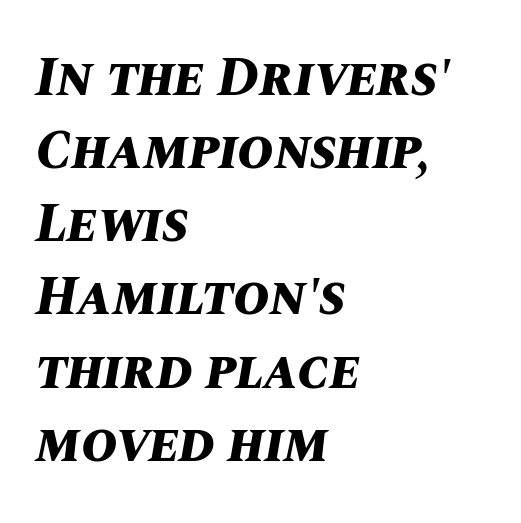
{"italic": "yes", "lean": "right", "slant_degrees": 10, "bold": "yes", "weight": "bold", "width": "normal", "stroke_contrast": "medium", "x_height": "large", "monospaced": "no", "underline": "no", "align": "left", "line_spacing": "normal", "line_spacing_ratio": 1.33, "letter_spacing": "normal", "letter_spacing_em": 0.0, "glyph_px": 55}
